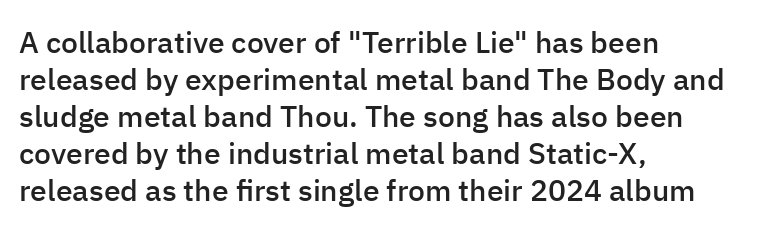
This is the in-between weight designers call semibold or demi. Inter-character spacing is left at the font's built-in metrics. The setting favours the left margin, as ordinary paragraphs usually do. Underline: absent.
